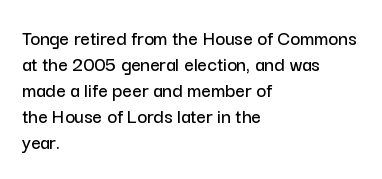
The typesetter chose a ragged-right arrangement here. The type sits square on the baseline with zero lean. There is no visible air inserted between adjacent glyphs. Has an underline been added? It has not.
